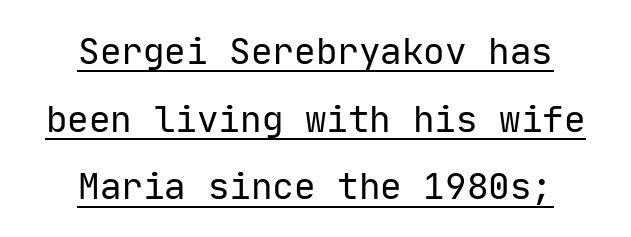
The lettering is marked with a stroke running underneath it. The letters march in equal steps, a hallmark of fixed-pitch type. The passage shown has conventional tracking throughout. No letter is thick-stroked: the sample isn't bold. Serif or sans? Sans — the stroke terminals are bare.
